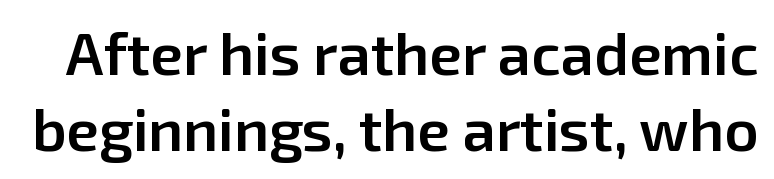
Q: Is the text bold? A: Semi-bold.
Q: Is the text italic (slanted)? A: No, it is upright.
Q: Is the typeface a serif or a sans-serif typeface? A: Sans-serif.
Q: Is the text underlined? A: No.
Q: Is the spacing between letters normal or unusually wide? A: Normal.
Q: Is the spacing between lines tight, normal or loose? A: Normal.
Q: Width (condensed, normal, or wide)? A: Normal.
Q: Stroke contrast? A: Low.
Q: x-height? A: Medium.
Q: Monospaced? A: No.
